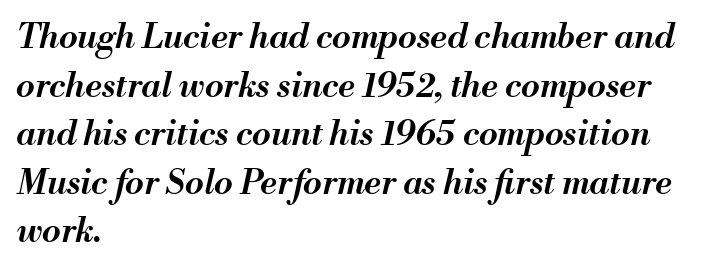
Q: Is the text bold? A: Semi-bold.
Q: Is the text italic (slanted)? A: Yes, it leans right by about 13 degrees.
Q: Is the text underlined? A: No.
Q: How is the paragraph aligned? A: Left-aligned.
Q: Is the spacing between letters normal or unusually wide? A: Normal.
Q: Is the spacing between lines tight, normal or loose? A: Normal.
Q: Width (condensed, normal, or wide)? A: Normal.
Q: Stroke contrast? A: Medium.
Q: x-height? A: Small.
Q: Monospaced? A: No.
